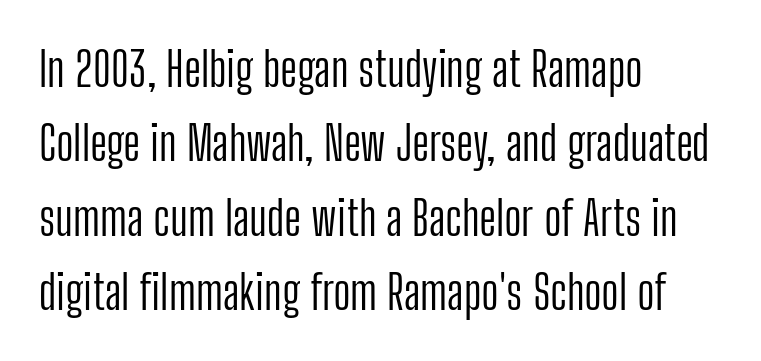
The image shows 48 px light, condensed sans-serif type, upright; set left-aligned, normal line spacing (1.55x), normal letter spacing, not underlined; low stroke contrast and a medium x-height.
